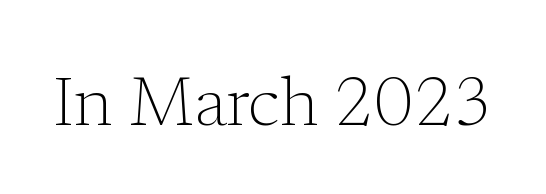
{"serif": "yes", "italic": "no", "bold": "no", "weight": "light", "width": "normal", "stroke_contrast": "low", "x_height": "medium", "monospaced": "no", "underline": "no", "letter_spacing": "normal", "letter_spacing_em": 0.0, "glyph_px": 68}
